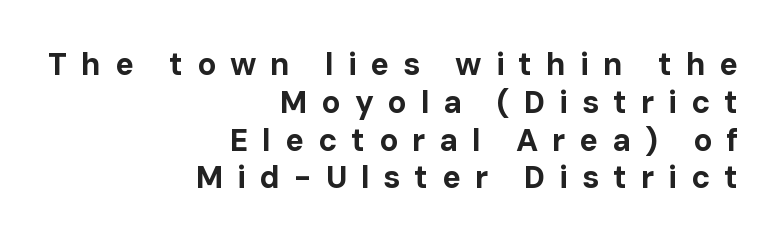
The image shows 31 px bold sans-serif type, upright; set right-aligned, line spacing 1.22x, unusually wide letter spacing (+0.45 em), not underlined; low stroke contrast and a medium x-height.
